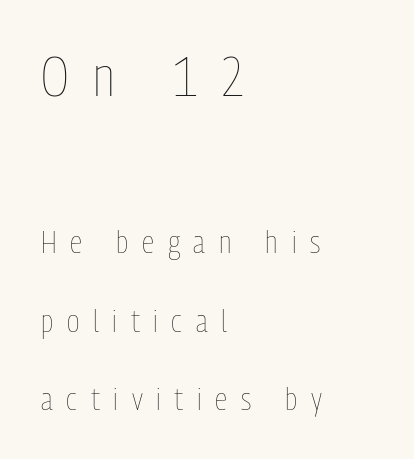
{"italic": "no", "bold": "no", "weight": "thin", "width": "condensed", "stroke_contrast": "low", "x_height": "medium", "monospaced": "no", "underline": "no", "align": "left", "line_spacing": "loose", "line_spacing_ratio": 2.44, "letter_spacing": "wide", "letter_spacing_em": 0.43, "larger_block": "first", "size_ratio": 1.75, "glyph_px": 56}
